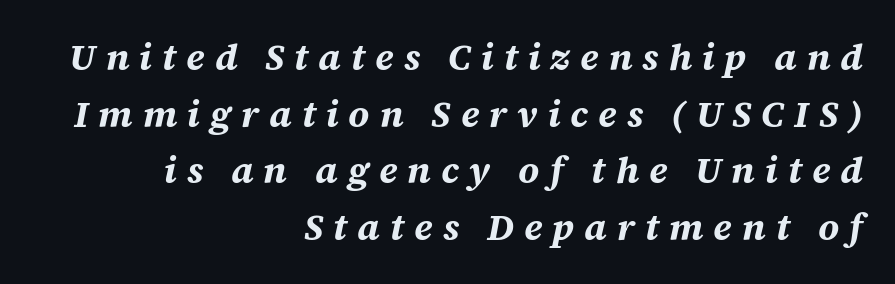
Q: Is the text bold? A: Yes.
Q: Is the text italic (slanted)? A: Yes, it leans right by about 12 degrees.
Q: Is the text underlined? A: No.
Q: How is the paragraph aligned? A: Right-aligned.
Q: Is the spacing between letters normal or unusually wide? A: Unusually wide.
Q: Is the spacing between lines tight, normal or loose? A: Normal.
Q: Width (condensed, normal, or wide)? A: Normal.
Q: Stroke contrast? A: Medium.
Q: x-height? A: Large.
Q: Monospaced? A: No.
